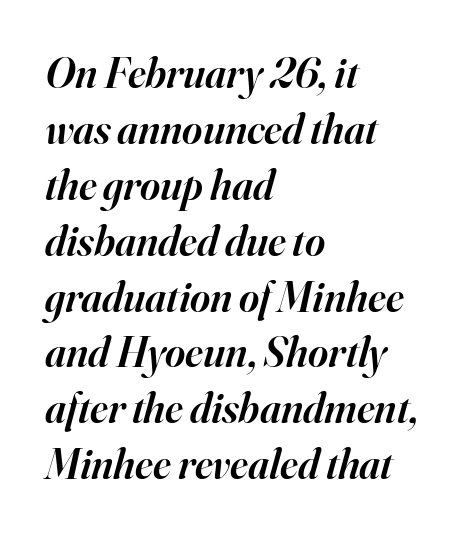
{"serif": "yes", "italic": "yes", "lean": "right", "slant_degrees": 16, "bold": "semi", "weight": "semibold", "width": "normal", "stroke_contrast": "high", "x_height": "small", "monospaced": "no", "underline": "no", "align": "left", "line_spacing": "normal", "line_spacing_ratio": 1.3, "letter_spacing": "normal", "letter_spacing_em": 0.0, "glyph_px": 43}
